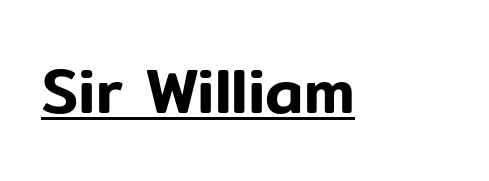
Think of a printed novel: that variable character pitch is what you see here. A continuous stroke trails under the words, as in a hyperlink. These lines are composed in type without serifs. The letters sit at their default tracking, neither squeezed nor spread.
